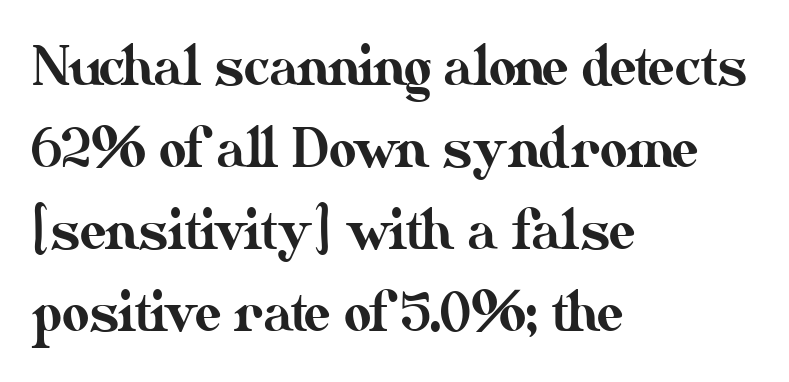
{"italic": "no", "width": "normal", "stroke_contrast": "medium", "x_height": "small", "monospaced": "no", "underline": "no", "align": "left", "line_spacing": "normal", "line_spacing_ratio": 1.55, "letter_spacing": "normal", "letter_spacing_em": 0.0, "glyph_px": 53}
